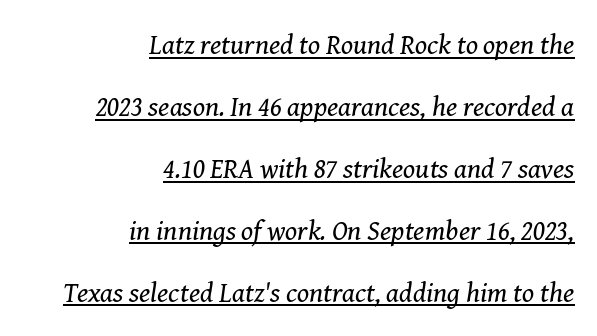
Q: Is the text bold? A: No.
Q: Is the text italic (slanted)? A: Yes, it leans right by about 8 degrees.
Q: Is the typeface a serif or a sans-serif typeface? A: Serif.
Q: Is the text underlined? A: Yes.
Q: How is the paragraph aligned? A: Right-aligned.
Q: Is the spacing between letters normal or unusually wide? A: Normal.
Q: Is the spacing between lines tight, normal or loose? A: Loose.
Q: Width (condensed, normal, or wide)? A: Normal.
Q: Stroke contrast? A: Medium.
Q: x-height? A: Medium.
Q: Monospaced? A: No.
